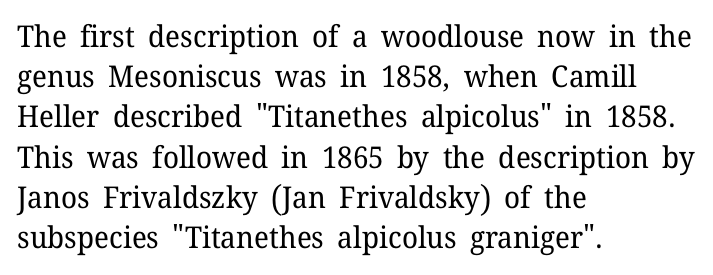
The type sits square on the baseline with zero lean. Vertically, the passage feels balanced, rows spaced as you'd expect. Words float on clear page, feet unadorned. Observe the ordinary spacing: letters are neighbours, not strangers. Notice how the passage keeps a crisp vertical edge on the left only.
